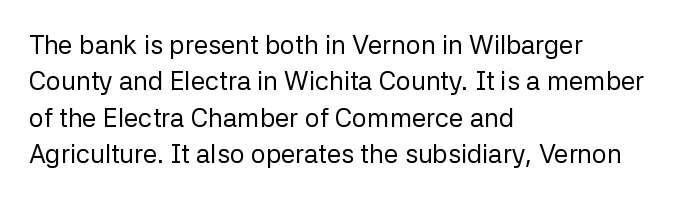
Q: Is the text bold? A: No.
Q: Is the text italic (slanted)? A: No, it is upright.
Q: Is the text underlined? A: No.
Q: How is the paragraph aligned? A: Left-aligned.
Q: Is the spacing between letters normal or unusually wide? A: Normal.
Q: Is the spacing between lines tight, normal or loose? A: Normal.
